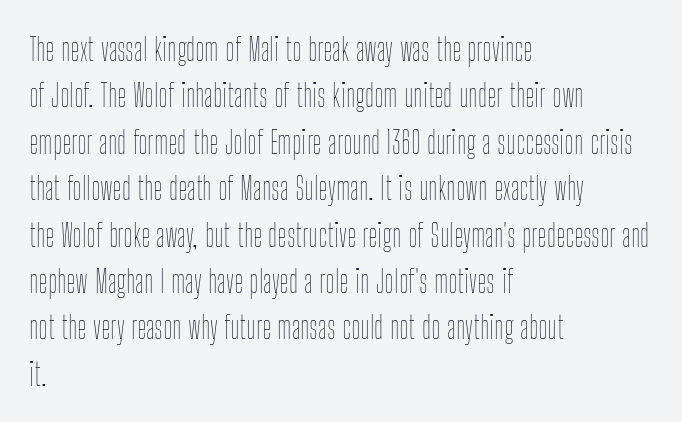
The image shows 32 px thin, condensed type, upright; set left-aligned, normal line spacing (1.45x), normal letter spacing, not underlined; low stroke contrast and a medium x-height.
